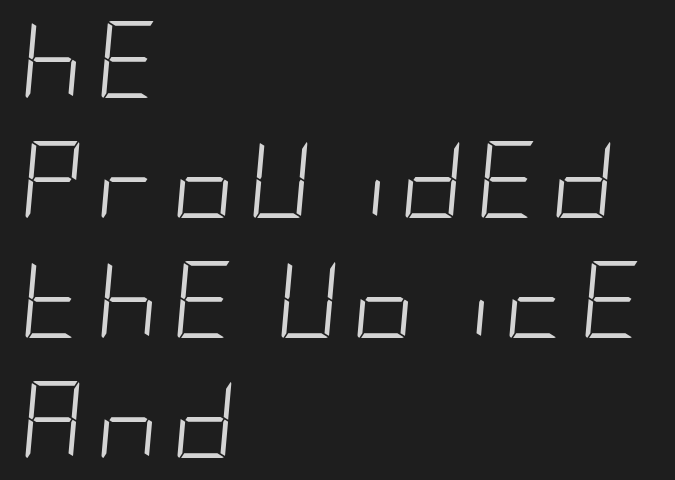
Q: Is the text bold? A: No.
Q: Is the text italic (slanted)? A: Yes, it leans right by about 5 degrees.
Q: Is the text underlined? A: No.
Q: How is the paragraph aligned? A: Left-aligned.
Q: Is the spacing between lines tight, normal or loose? A: Normal.
Q: Width (condensed, normal, or wide)? A: Condensed.
Q: Stroke contrast? A: Low.
Q: x-height? A: Large.
